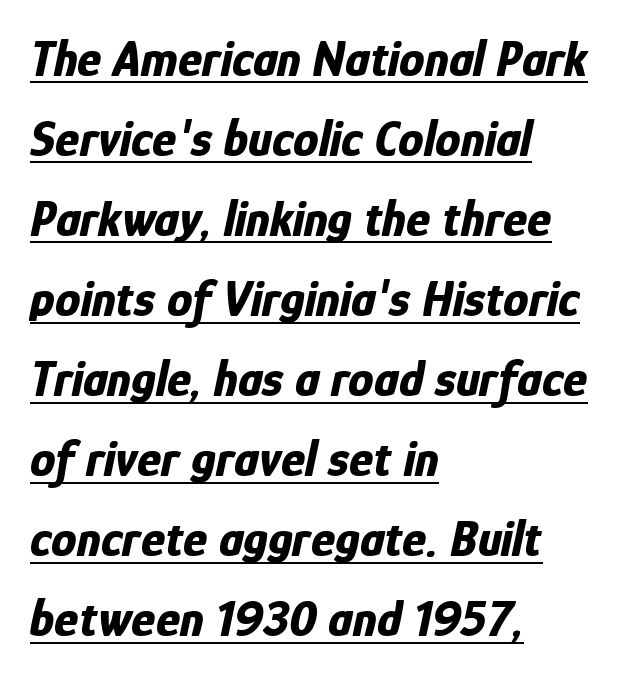
Q: Is the text bold? A: Yes.
Q: Is the text italic (slanted)? A: Yes, it leans right by about 12 degrees.
Q: Is the text underlined? A: Yes.
Q: How is the paragraph aligned? A: Left-aligned.
Q: Is the spacing between letters normal or unusually wide? A: Normal.
Q: Is the spacing between lines tight, normal or loose? A: Normal.
Q: Width (condensed, normal, or wide)? A: Condensed.
Q: Stroke contrast? A: Low.
Q: x-height? A: Medium.
Q: Monospaced? A: No.
